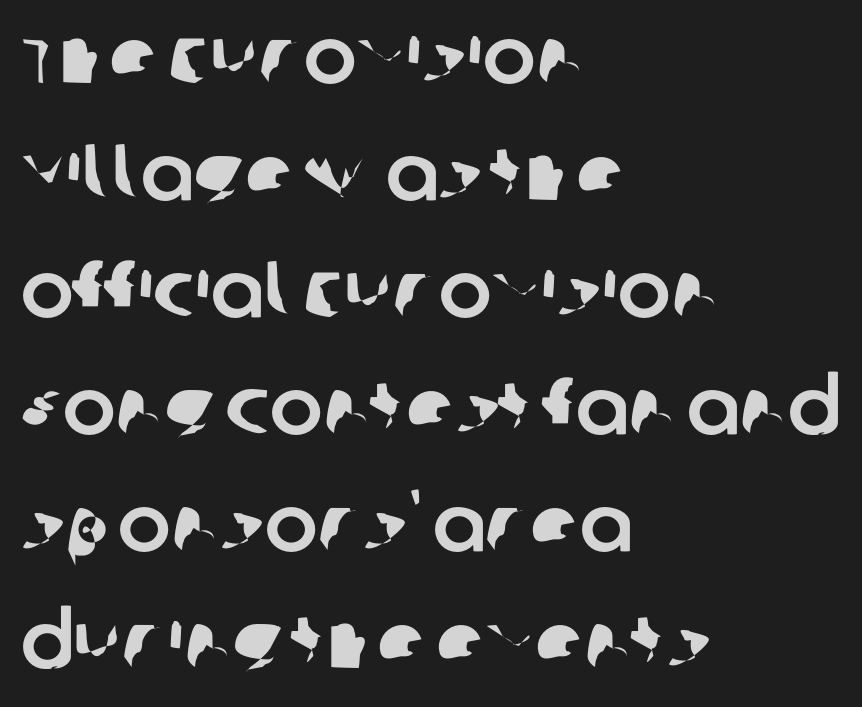
{"serif": "no", "width": "normal", "stroke_contrast": "low", "x_height": "large", "monospaced": "no", "underline": "no", "align": "left", "line_spacing": "normal", "line_spacing_ratio": 1.48, "letter_spacing": "normal", "letter_spacing_em": 0.0, "glyph_px": 79}
